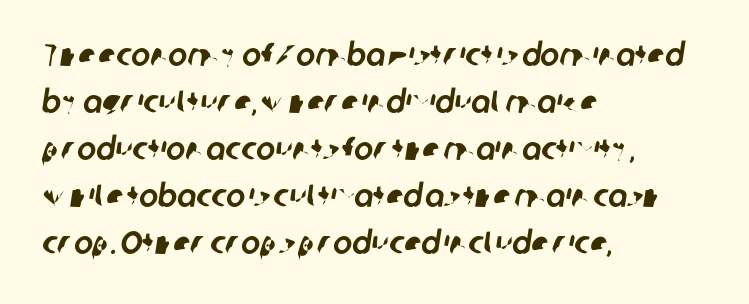
The image shows 32 px sans-serif type; set left-aligned, normal line spacing (1.47x), normal letter spacing, not underlined; low stroke contrast and a medium x-height.
